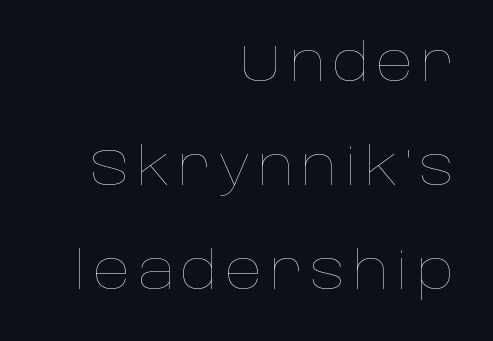
Q: Is the text bold? A: No.
Q: Is the text italic (slanted)? A: No, it is upright.
Q: Is the text underlined? A: No.
Q: How is the paragraph aligned? A: Right-aligned.
Q: Is the spacing between lines tight, normal or loose? A: Loose.
Q: Width (condensed, normal, or wide)? A: Normal.
Q: Stroke contrast? A: Low.
Q: x-height? A: Large.
Q: Monospaced? A: No.
